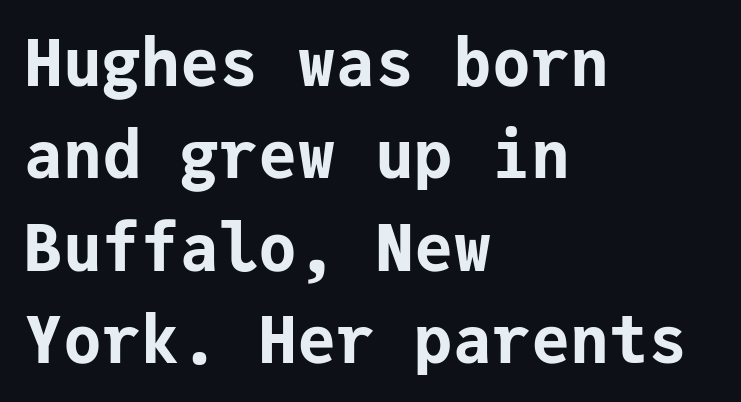
The image shows 65 px bold sans-serif type, upright, monospaced; set left-aligned, normal line spacing (1.42x), normal letter spacing, not underlined; low stroke contrast and a medium x-height.
